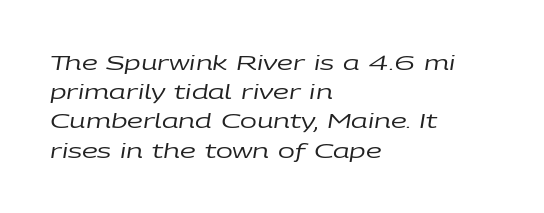
A light-to-regular cut is what we see here. One glance says typical: line gaps are just what's usual. Any mark beneath the type? The region is blank. A student would call this left alignment; a typographer would say flush left, rag right.
